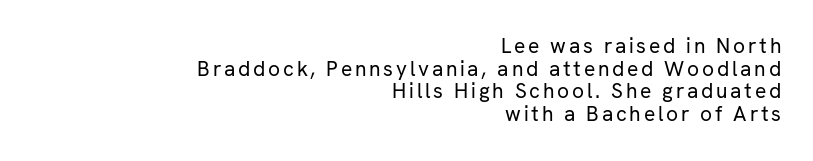
Successive baselines arrive quickly, one right under another. A roman cut, with each character standing at attention. Compared with a typical body face, this is equally light or lighter still. No word sits above an underline.
